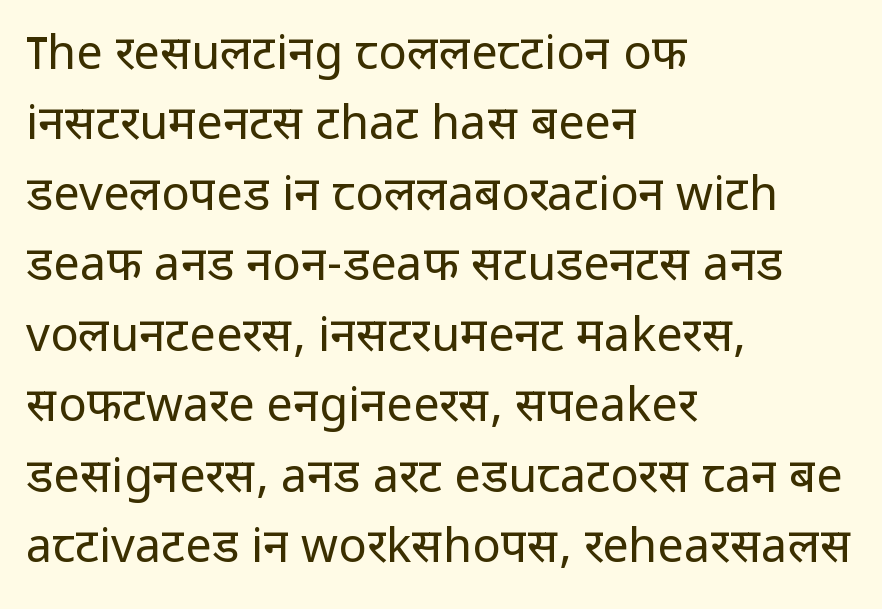
{"serif": "no", "italic": "no", "bold": "no", "weight": "regular", "width": "normal", "stroke_contrast": "low", "x_height": "medium", "monospaced": "no", "underline": "no", "align": "left", "line_spacing": "normal", "line_spacing_ratio": 1.5, "letter_spacing": "normal", "letter_spacing_em": 0.0, "glyph_px": 47}
